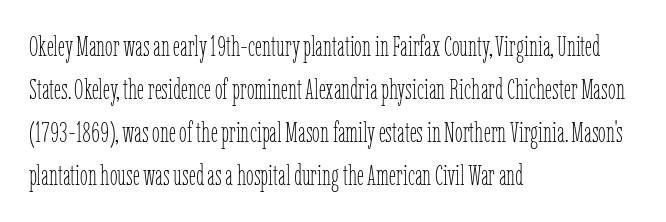
The image shows 28 px thin, condensed type, upright; set left-aligned, normal line spacing (1.54x), normal letter spacing, not underlined; low stroke contrast and a medium x-height.
